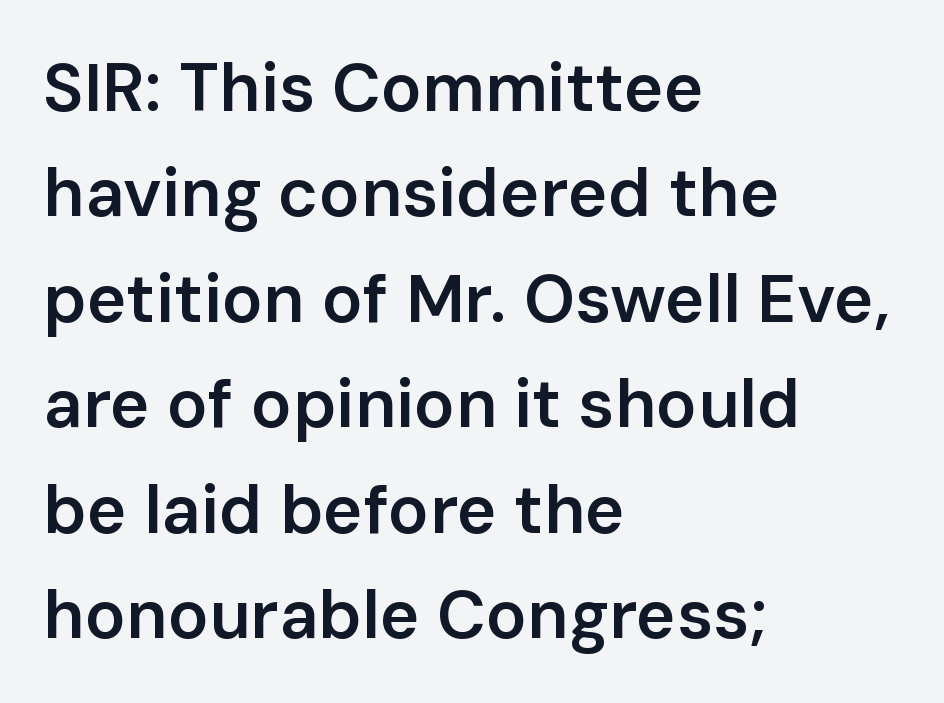
The image shows 68 px semibold sans-serif type, upright; set left-aligned, normal line spacing (1.55x), normal letter spacing, not underlined; low stroke contrast and a medium x-height.
